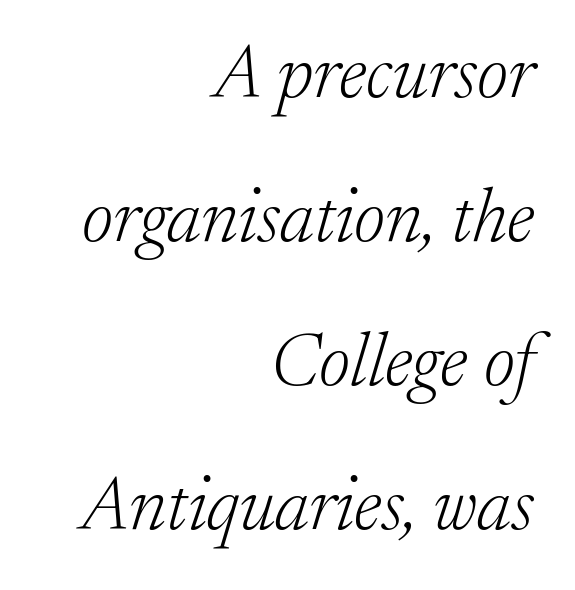
{"serif": "yes", "italic": "yes", "lean": "right", "slant_degrees": 17, "bold": "no", "weight": "light", "width": "normal", "stroke_contrast": "low", "x_height": "medium", "monospaced": "no", "underline": "no", "align": "right", "line_spacing": "loose", "line_spacing_ratio": 1.92, "letter_spacing": "normal", "letter_spacing_em": 0.0, "glyph_px": 75}
